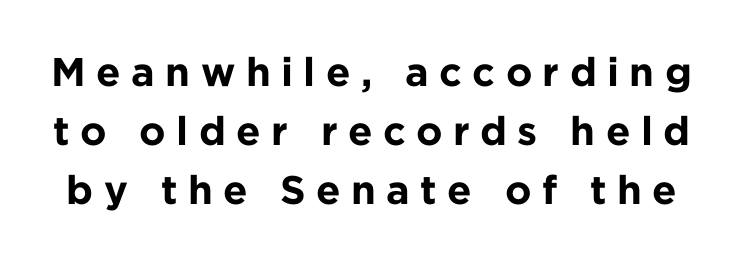
No word sits above an underline. Display-style spreading of the glyphs; the letterfit is very open. Every character sits straight up, as roman type does. Serifs: no, the terminals of the letterforms are clean. Summary of vertical rhythm: regular, with standard interline spacing. Spacing verdict: proportional, widths tailored to each character.
